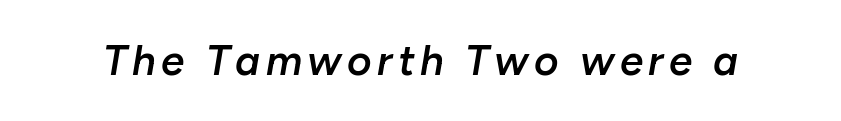
Q: Is the text bold? A: Semi-bold.
Q: Is the text italic (slanted)? A: Yes, it leans right by about 10 degrees.
Q: Is the text underlined? A: No.
Q: Width (condensed, normal, or wide)? A: Normal.
Q: Stroke contrast? A: Low.
Q: x-height? A: Medium.
Q: Monospaced? A: No.
